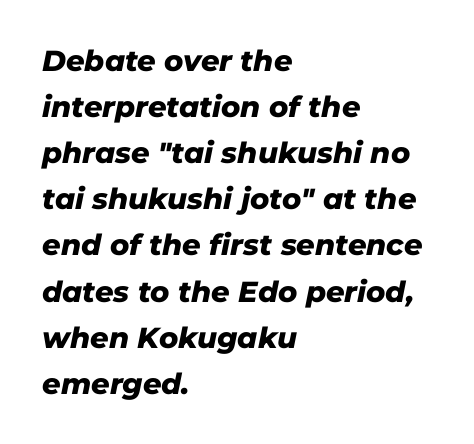
{"italic": "yes", "lean": "right", "slant_degrees": 11, "bold": "yes", "weight": "heavy", "width": "normal", "stroke_contrast": "low", "x_height": "medium", "monospaced": "no", "underline": "no", "align": "left", "line_spacing": "normal", "line_spacing_ratio": 1.59, "letter_spacing": "normal", "letter_spacing_em": 0.0, "glyph_px": 29}
